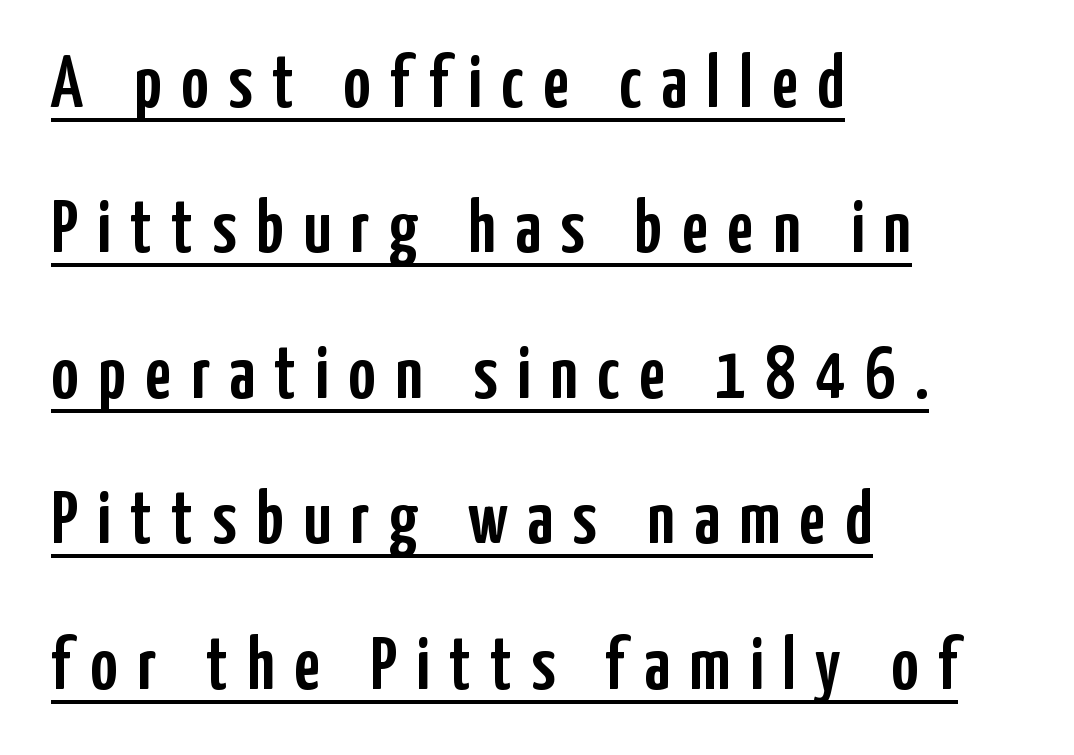
The line texture is sparse and dotted thanks to wide tracking. Does the copy run flush right? No — it runs flush left. Underlining? Definitely there. Compared with typical paragraphs, the rows here are farther apart. Serif or sans? Sans — the stroke terminals are bare.
